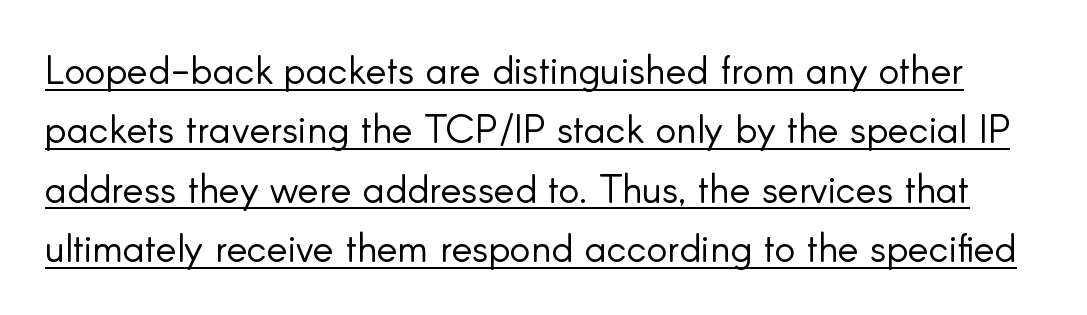
Q: Is the text bold? A: No.
Q: Is the text italic (slanted)? A: No, it is upright.
Q: Is the typeface a serif or a sans-serif typeface? A: Sans-serif.
Q: Is the text underlined? A: Yes.
Q: Is the spacing between letters normal or unusually wide? A: Normal.
Q: Is the spacing between lines tight, normal or loose? A: Normal.
Q: Width (condensed, normal, or wide)? A: Normal.
Q: Stroke contrast? A: Low.
Q: x-height? A: Small.
Q: Monospaced? A: No.
